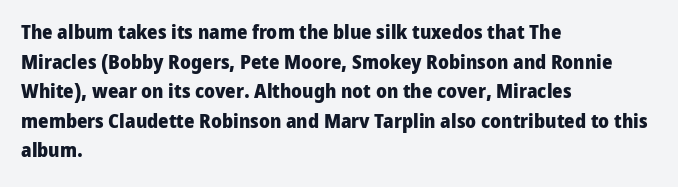
{"italic": "no", "bold": "yes", "underline": "no", "align": "left", "line_spacing": "normal", "line_spacing_ratio": 1.48, "letter_spacing": "normal", "letter_spacing_em": 0.0, "glyph_px": 20}
